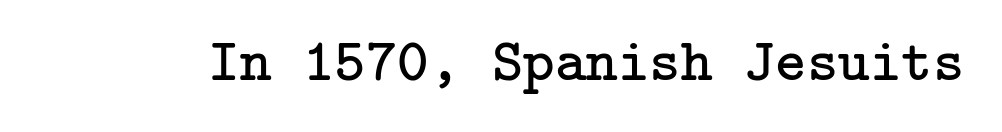
The image shows 60 px regular-weight serif type, upright; set normal letter spacing, not underlined; low stroke contrast and a medium x-height.
